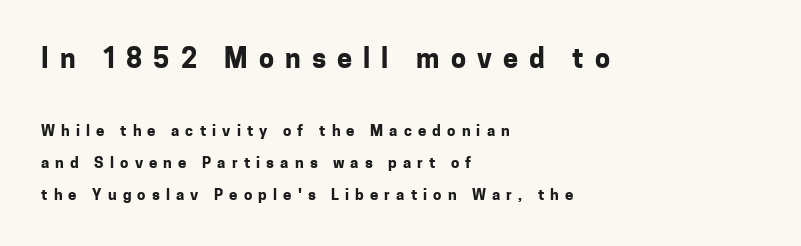
The image shows 27 px bold type, upright; set left-aligned, loose line spacing (2.15x), unusually wide letter spacing (+0.41 em), not underlined; the first (top) block is 1.8x larger.
